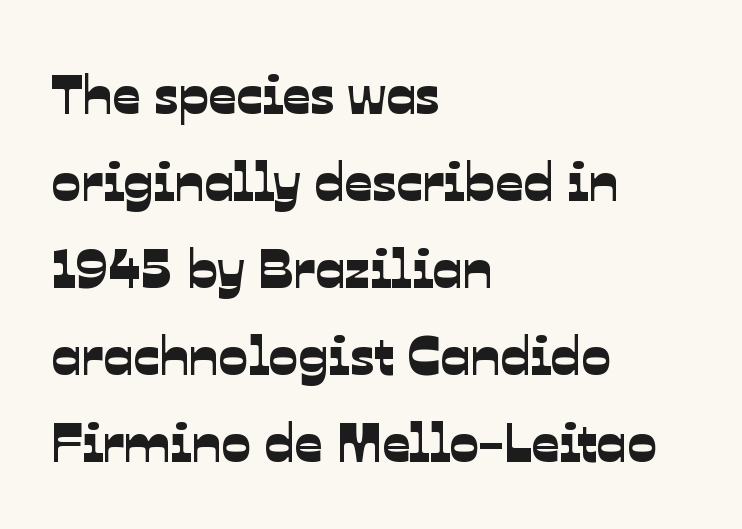
Is this a sans? Yes — the strokes have no serifs. The block of text has a typical density, with ordinary space between rows. Check the space under the baseline: it is left empty. Honestly, the letter spacing is just normal — you wouldn't notice it. The paragraph shown leans on its left margin. Looks like regular typesetting: each glyph gets only the width it needs.
